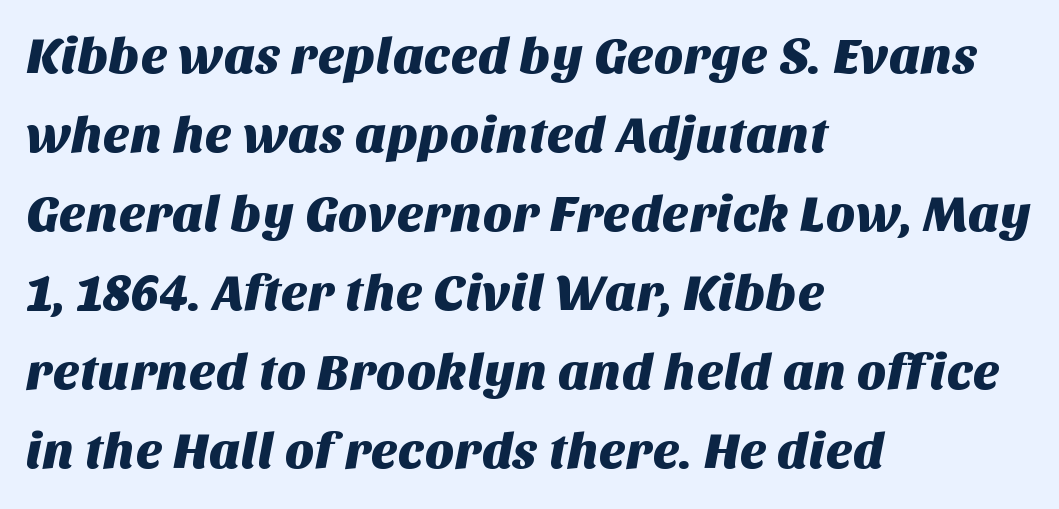
{"serif": "no", "width": "normal", "stroke_contrast": "medium", "x_height": "large", "monospaced": "no", "underline": "no", "align": "left", "line_spacing": "normal", "line_spacing_ratio": 1.55, "letter_spacing": "normal", "letter_spacing_em": 0.0, "glyph_px": 51}
